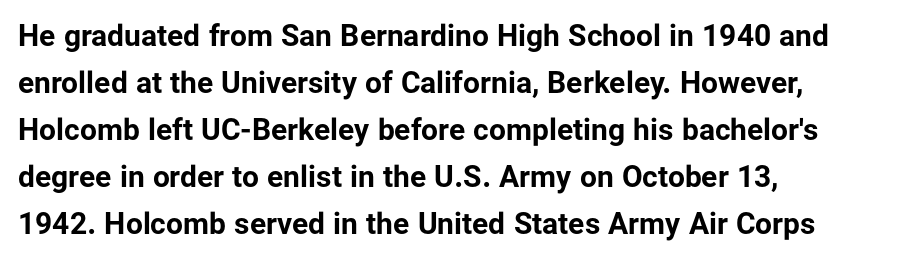
Q: Is the text bold? A: Yes.
Q: Is the text italic (slanted)? A: No, it is upright.
Q: Is the typeface a serif or a sans-serif typeface? A: Sans-serif.
Q: Is the text underlined? A: No.
Q: How is the paragraph aligned? A: Left-aligned.
Q: Is the spacing between letters normal or unusually wide? A: Normal.
Q: Is the spacing between lines tight, normal or loose? A: Normal.
Q: Width (condensed, normal, or wide)? A: Normal.
Q: Stroke contrast? A: Low.
Q: x-height? A: Medium.
Q: Monospaced? A: No.
